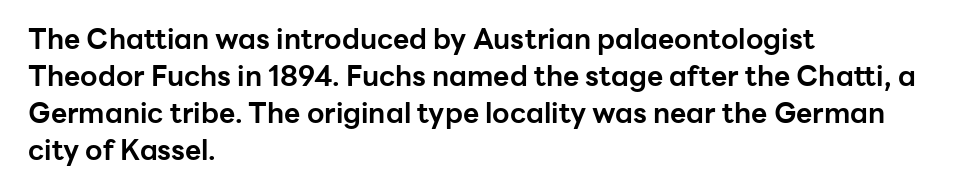
The face used here is rendered with its standard letterfit. The passage shown is typeset with a sans-serif family. Notice how descenders clear the ascenders below comfortably — that's standard leading. Note the varied advance widths — an 'i' is clearly narrower than an 'm'. The ragged edge is on the right, which tells us the setting is flush left. The string is rendered with underlining switched off.
